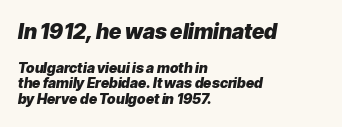
Q: Is the text bold? A: Yes.
Q: Is the text italic (slanted)? A: Yes, it leans right by about 9 degrees.
Q: Is the text underlined? A: No.
Q: How is the paragraph aligned? A: Left-aligned.
Q: Is the spacing between letters normal or unusually wide? A: Normal.
Q: Is the spacing between lines tight, normal or loose? A: Tight.
Q: Which block of text is set in a larger size, the first (top) or the second (bottom)? A: The first (top) one.
